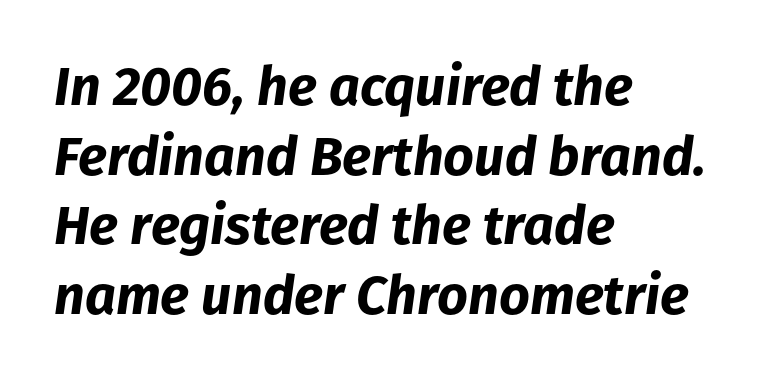
The image shows 54 px bold type, italic (leaning right); set left-aligned, normal line spacing (1.29x), normal letter spacing, not underlined; low stroke contrast and a medium x-height.
